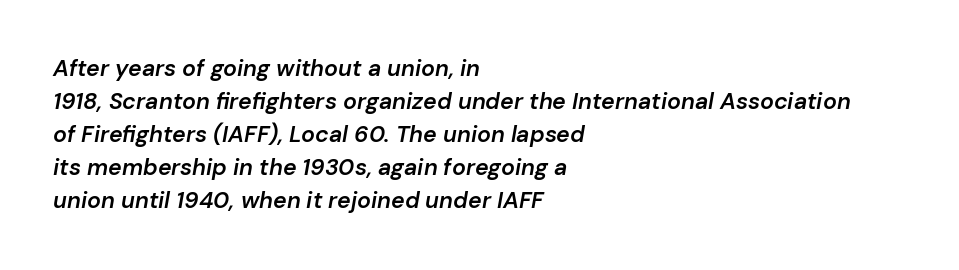
{"italic": "yes", "lean": "right", "slant_degrees": 10, "bold": "semi", "underline": "no", "align": "left", "line_spacing": "normal", "line_spacing_ratio": 1.44, "letter_spacing": "normal", "letter_spacing_em": 0.0, "glyph_px": 23}
